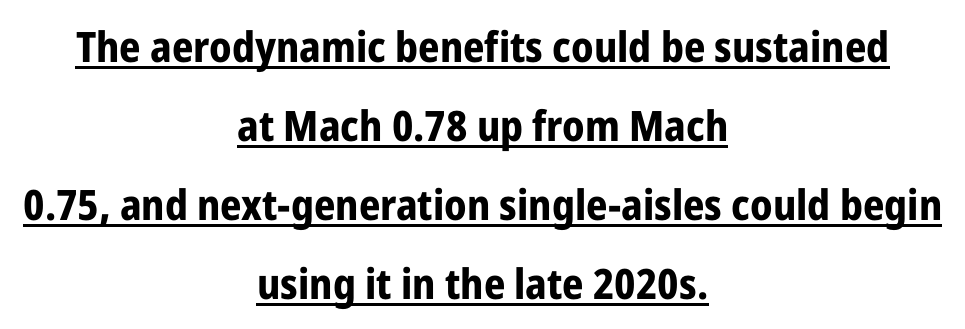
The image shows 42 px bold, condensed sans-serif type, upright; set centered, line spacing 1.88x, normal letter spacing, underlined; low stroke contrast and a medium x-height.
